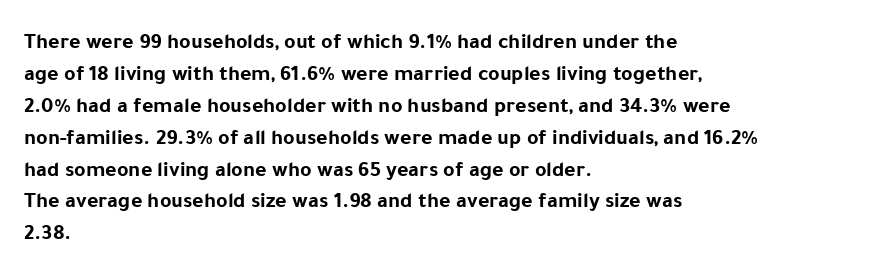
Students, observe: this is what conventionally led text looks like. Ascenders rise straight up at ninety degrees. Pretty heavy lettering here — definitely bold. The words here are not underlined.
